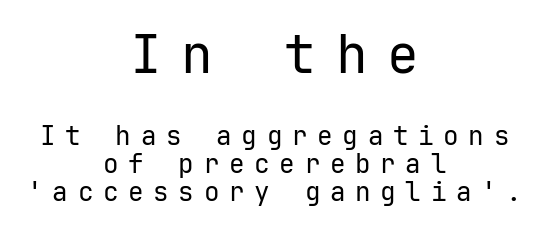
Q: Is the text bold? A: No.
Q: Is the text italic (slanted)? A: No, it is upright.
Q: Is the typeface a serif or a sans-serif typeface? A: Sans-serif.
Q: Is the text underlined? A: No.
Q: How is the paragraph aligned? A: Centered.
Q: Is the spacing between letters normal or unusually wide? A: Unusually wide.
Q: Is the spacing between lines tight, normal or loose? A: Tight.
Q: Which block of text is set in a larger size, the first (top) or the second (bottom)? A: The first (top) one.
Q: Width (condensed, normal, or wide)? A: Normal.
Q: Stroke contrast? A: Low.
Q: x-height? A: Medium.
Q: Monospaced? A: Yes.
